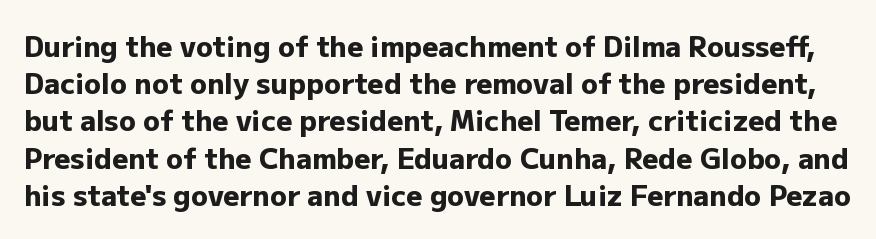
The image shows 28 px heavy sans-serif type, upright; set normal line spacing (1.33x), normal letter spacing, not underlined; low stroke contrast and a medium x-height.
